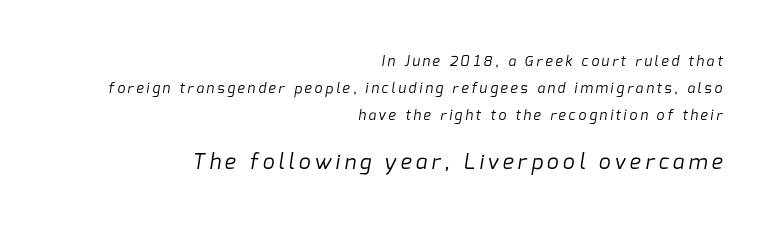
{"bold": "no", "underline": "no", "align": "right", "line_spacing": "loose", "line_spacing_ratio": 1.93, "letter_spacing": "wide", "letter_spacing_em": 0.2, "larger_block": "second", "size_ratio": 1.5, "glyph_px": 21}
